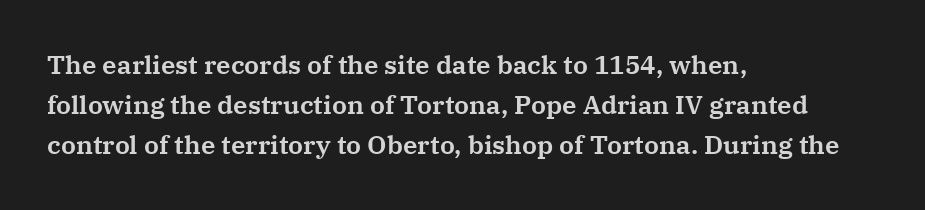
Descender tails drop into unmarked territory. Each word holds together tightly as a unit, with standard inter-letter gaps. Style check: upright. A student would call this left alignment; a typographer would say flush left, rag right. If you measured baseline to baseline, you'd find a middling distance.
